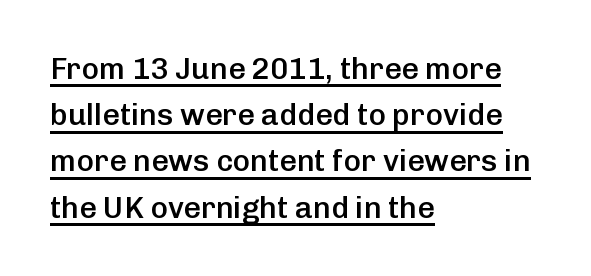
{"serif": "no", "italic": "no", "bold": "semi", "weight": "semibold", "width": "normal", "stroke_contrast": "low", "x_height": "medium", "monospaced": "no", "underline": "yes", "align": "left", "line_spacing": "normal", "line_spacing_ratio": 1.54, "letter_spacing": "normal", "letter_spacing_em": 0.0, "glyph_px": 30}
